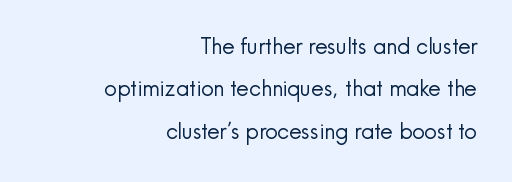
{"italic": "no", "bold": "no", "underline": "no", "align": "right", "line_spacing": "loose", "line_spacing_ratio": 1.93, "letter_spacing": "normal", "letter_spacing_em": 0.0, "glyph_px": 22}
